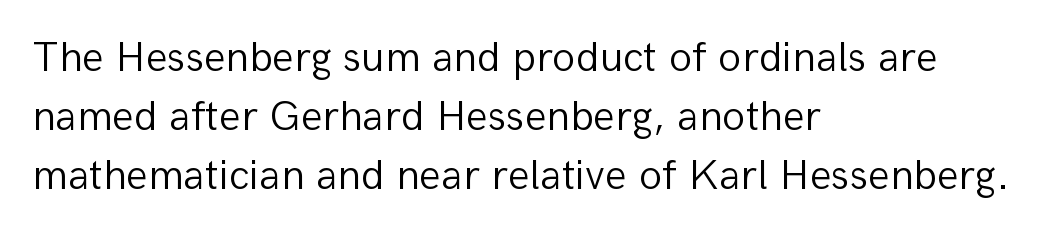
Q: Is the text bold? A: No.
Q: Is the text italic (slanted)? A: No, it is upright.
Q: Is the typeface a serif or a sans-serif typeface? A: Sans-serif.
Q: Is the text underlined? A: No.
Q: How is the paragraph aligned? A: Left-aligned.
Q: Is the spacing between letters normal or unusually wide? A: Normal.
Q: Is the spacing between lines tight, normal or loose? A: Normal.
Q: Width (condensed, normal, or wide)? A: Normal.
Q: Stroke contrast? A: Low.
Q: x-height? A: Medium.
Q: Monospaced? A: No.
